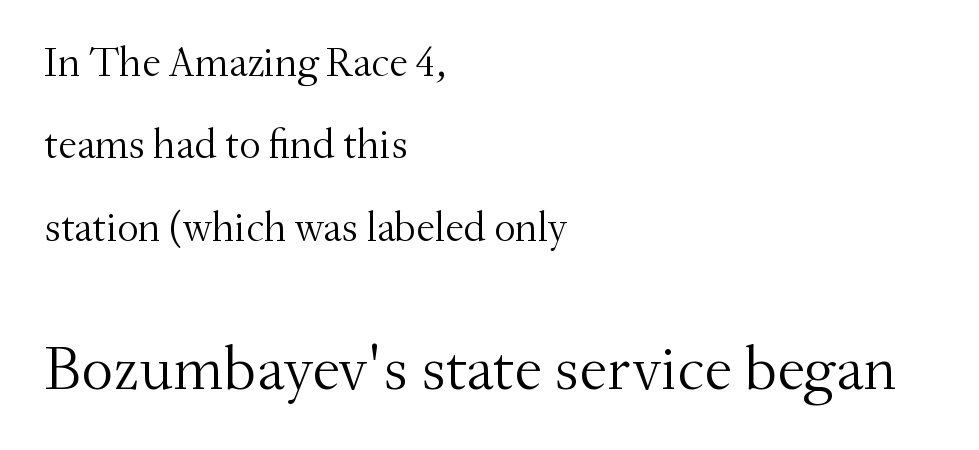
If you drew a ruler down the left edge, every line would touch it. Words appear dense and cohesive because spacing is normal. Top chunk: small. Bottom chunk: large. Tall strokes in this sample are plumb rather than angled. Character widths vary here, with narrow letters taking less room than wide ones. How would I describe the line gaps? Wide and relaxed.
